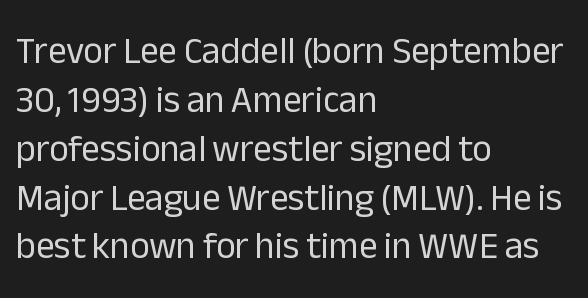
{"serif": "no", "italic": "no", "bold": "no", "weight": "regular", "width": "normal", "stroke_contrast": "low", "x_height": "medium", "monospaced": "no", "underline": "no", "align": "left", "line_spacing": "normal", "line_spacing_ratio": 1.32, "letter_spacing": "normal", "letter_spacing_em": 0.0, "glyph_px": 37}
